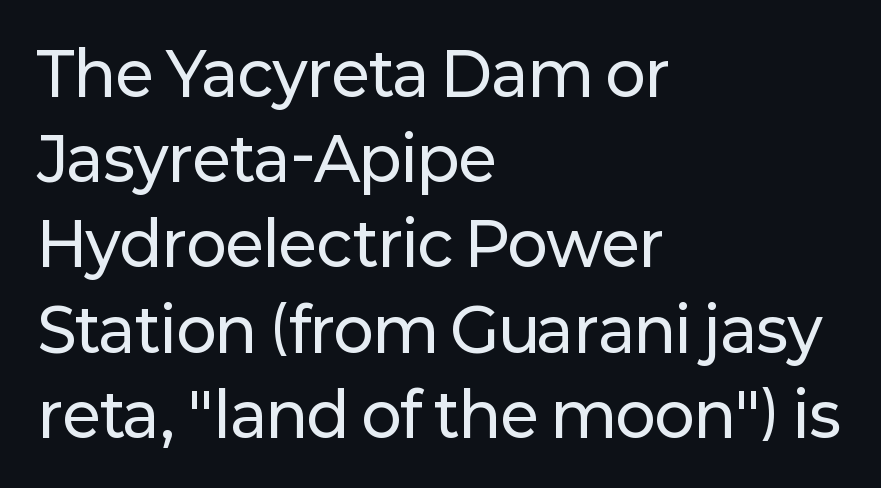
The image shows 60 px sans-serif type, upright; set left-aligned, normal line spacing (1.42x), normal letter spacing, not underlined; low stroke contrast and a medium x-height.
